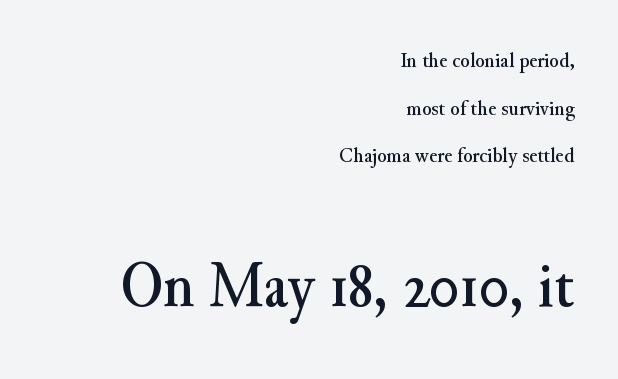
{"serif": "yes", "italic": "no", "width": "normal", "stroke_contrast": "medium", "x_height": "small", "monospaced": "no", "underline": "no", "align": "right", "line_spacing": "loose", "line_spacing_ratio": 2.16, "letter_spacing": "normal", "letter_spacing_em": 0.0, "larger_block": "second", "size_ratio": 2.95, "glyph_px": 65}
